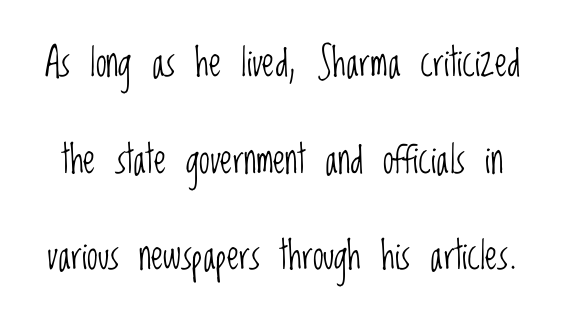
Each stroke keeps to a modest, everyday thickness or less. Line spacing here is loose. Has an underline been added? It has not. This sample has the flowing, uneven cadence of proportional lettering.
